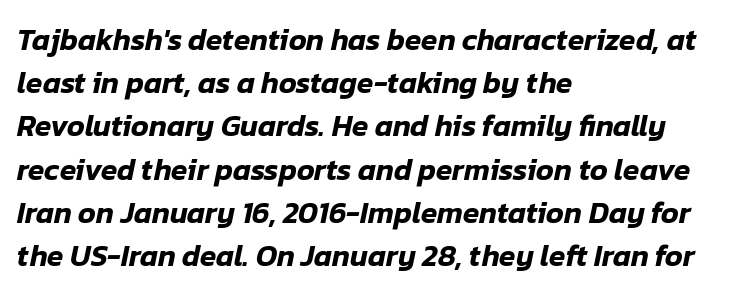
The image shows 30 px text type, italic (leaning right); set left-aligned, normal line spacing (1.44x), normal letter spacing, not underlined; low stroke contrast and a medium x-height.
